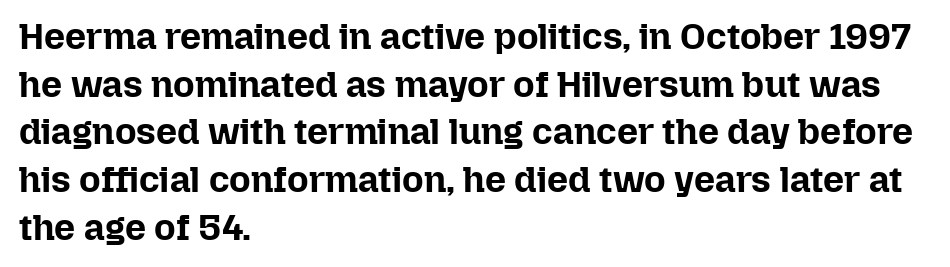
The image shows 37 px bold type, upright; set left-aligned, normal line spacing (1.29x), normal letter spacing, not underlined; low stroke contrast and a medium x-height.
